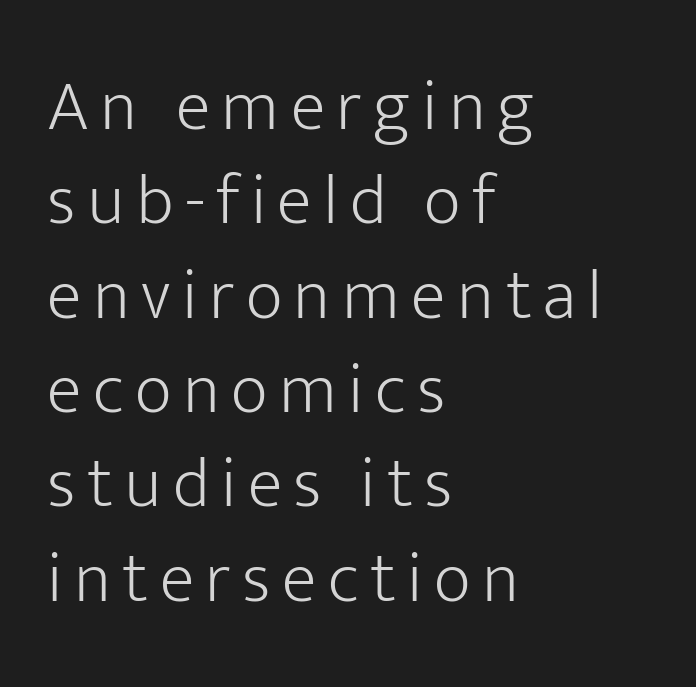
Q: Is the text bold? A: No.
Q: Is the text italic (slanted)? A: No, it is upright.
Q: Is the typeface a serif or a sans-serif typeface? A: Sans-serif.
Q: Is the text underlined? A: No.
Q: How is the paragraph aligned? A: Left-aligned.
Q: Is the spacing between lines tight, normal or loose? A: Normal.
Q: Width (condensed, normal, or wide)? A: Normal.
Q: Stroke contrast? A: Low.
Q: x-height? A: Medium.
Q: Monospaced? A: No.
